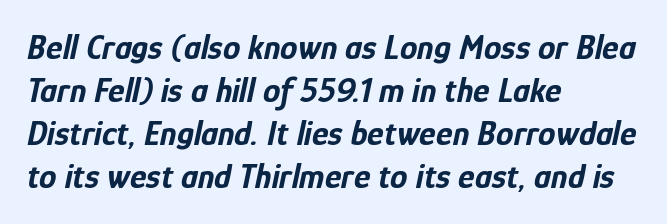
Compared with typical body copy, the letter spacing here is the same. The strokes are fattened all the way to bold. It's the slanting kind of type. Think of a printed novel: that variable character pitch is what you see here. The lines are quadded left.
